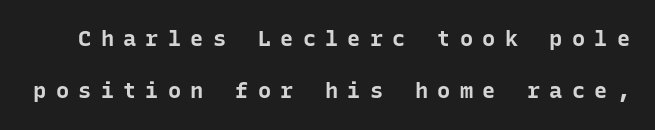
Q: Is the text bold? A: Yes.
Q: Is the text italic (slanted)? A: No, it is upright.
Q: Is the text underlined? A: No.
Q: Is the spacing between letters normal or unusually wide? A: Unusually wide.
Q: Is the spacing between lines tight, normal or loose? A: Loose.
